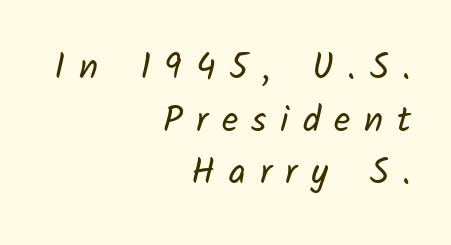
{"serif": "no", "bold": "no", "weight": "regular", "width": "normal", "stroke_contrast": "low", "x_height": "medium", "monospaced": "no", "underline": "no", "align": "right", "line_spacing": "normal", "line_spacing_ratio": 1.46, "letter_spacing": "wide", "letter_spacing_em": 0.38, "glyph_px": 36}
